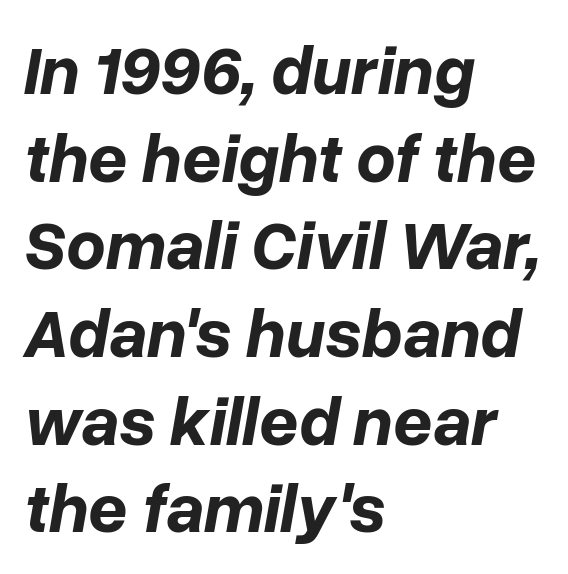
The image shows 69 px bold type, italic (leaning right); set left-aligned, normal line spacing (1.27x), normal letter spacing, not underlined; low stroke contrast and a medium x-height.
